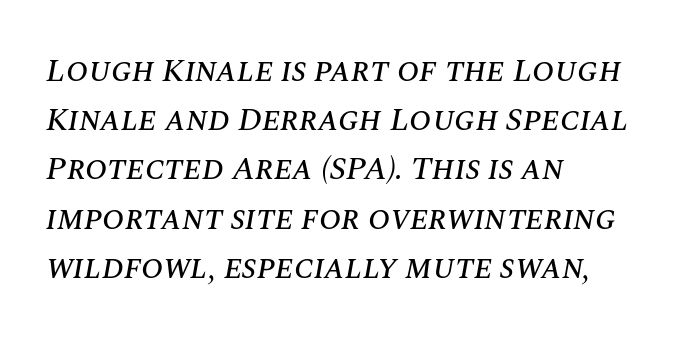
The image shows 33 px text type, italic (leaning right); set left-aligned, normal line spacing (1.49x), normal letter spacing, not underlined; medium stroke contrast and a large x-height.
